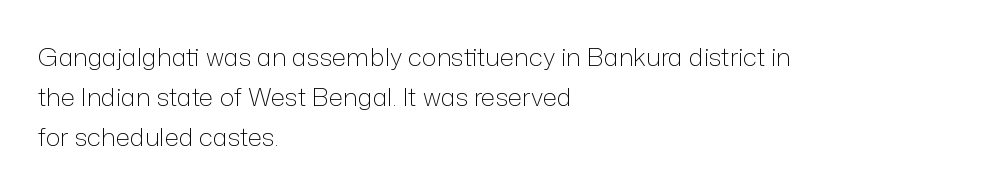
Q: Is the text bold? A: No.
Q: Is the text italic (slanted)? A: No, it is upright.
Q: Is the text underlined? A: No.
Q: How is the paragraph aligned? A: Left-aligned.
Q: Is the spacing between letters normal or unusually wide? A: Normal.
Q: Is the spacing between lines tight, normal or loose? A: Normal.
